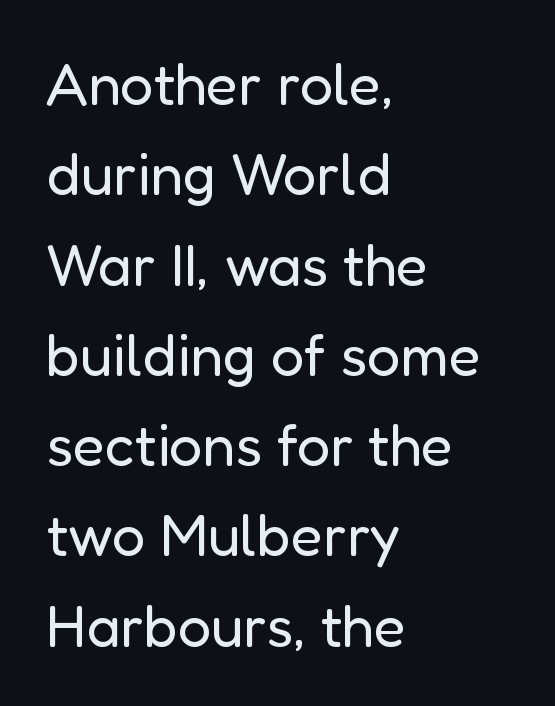
Q: Is the text bold? A: No.
Q: Is the text italic (slanted)? A: No, it is upright.
Q: Is the typeface a serif or a sans-serif typeface? A: Sans-serif.
Q: Is the text underlined? A: No.
Q: How is the paragraph aligned? A: Left-aligned.
Q: Is the spacing between letters normal or unusually wide? A: Normal.
Q: Is the spacing between lines tight, normal or loose? A: Normal.
Q: Width (condensed, normal, or wide)? A: Normal.
Q: Stroke contrast? A: Low.
Q: x-height? A: Medium.
Q: Monospaced? A: No.
